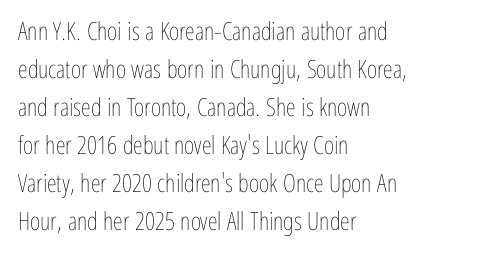
The font's upright variant was chosen for this text. The specimen omits any rule beneath the text block's lines. All the whitespace from short lines collects on the right. Tracking here is standard; glyphs follow each other at the usual distance.
